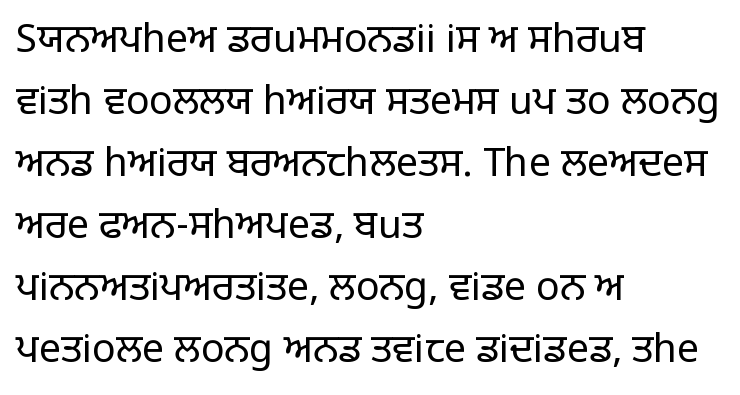
Does the type have serifs? No, each stem ends abruptly. Observe the ordinary spacing: letters are neighbours, not strangers. Do the letters lean? They stand straight. Proportional: the letters do not fall into vertical columns. No letter is thick-stroked: the sample isn't bold. The rows are spaced the way most documents space them.
